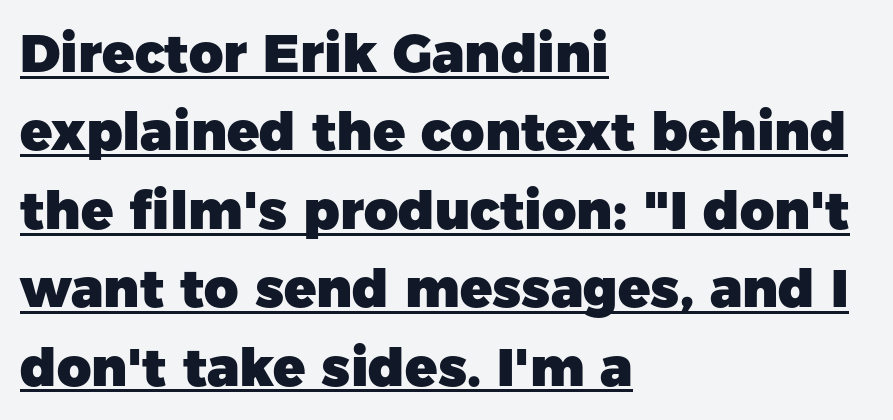
The image shows 53 px heavy sans-serif type, upright; set left-aligned, normal line spacing (1.48x), normal letter spacing, underlined; low stroke contrast and a medium x-height.
